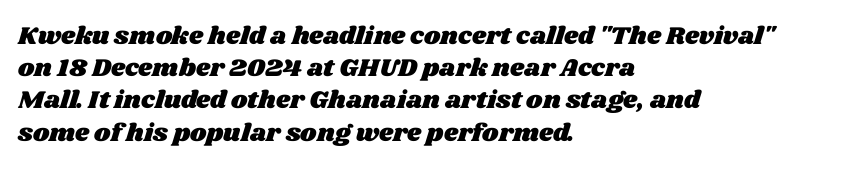
What stands out about the letter spacing? Nothing — it is the standard amount. Each row of text sits above clean, open space. Line beginnings align vertically; line endings do not. The leading is moderate, giving the passage an even texture.
